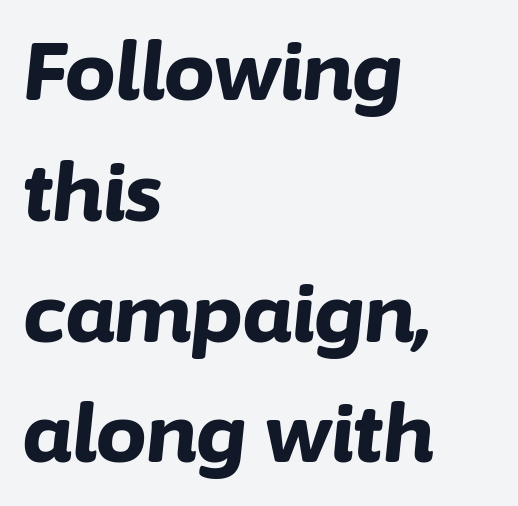
The type is set solid horizontally, with unmodified tracking. The compositor pushed each line to the left boundary. The passage shown stacks its lines at a standard gap. Just letters on the line, the space beneath them empty. Character widths vary here, with narrow letters taking less room than wide ones.
